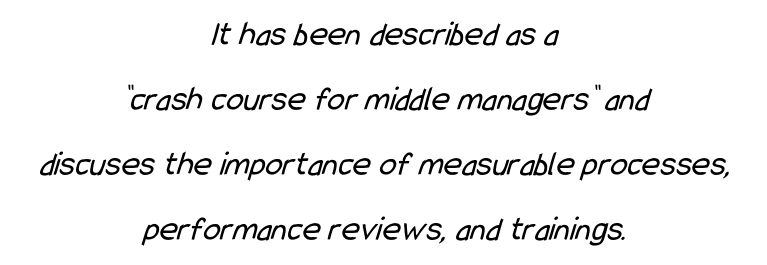
The rendering shows plain stroke endings on the letterforms — a sans-serif design. Is this a fixed-width face? No — the glyphs have proportional, varying widths. Default kerning and tracking; the words read as compact shapes. Stroke mass is kept to a normal reading level or below. Caption: multi-line text, centered on the measure. Lines of text with bare space underneath.
